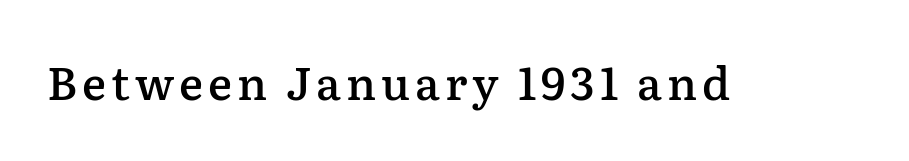
The image shows 45 px semibold serif type, upright; set not underlined; low stroke contrast and a medium x-height.
